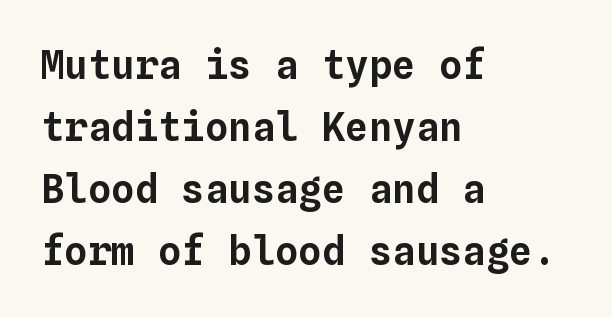
The image shows 39 px text type, upright, monospaced; set left-aligned, normal line spacing (1.59x), normal letter spacing, not underlined; low stroke contrast and a medium x-height.
